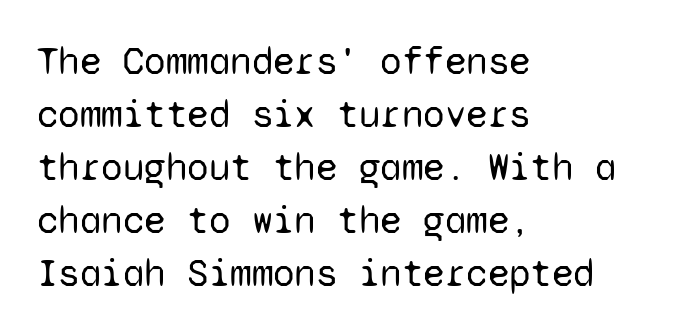
The image shows 39 px regular-weight sans-serif type, upright, monospaced; set left-aligned, normal line spacing (1.36x), normal letter spacing, not underlined; low stroke contrast and a medium x-height.
